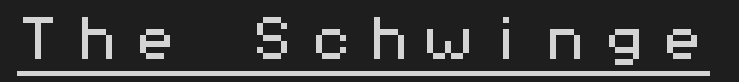
Q: Is the text italic (slanted)? A: No, it is upright.
Q: Is the typeface a serif or a sans-serif typeface? A: Sans-serif.
Q: Is the text underlined? A: Yes.
Q: Is the spacing between letters normal or unusually wide? A: Unusually wide.
Q: Width (condensed, normal, or wide)? A: Wide.
Q: Stroke contrast? A: Medium.
Q: x-height? A: Medium.
Q: Monospaced? A: Yes.
